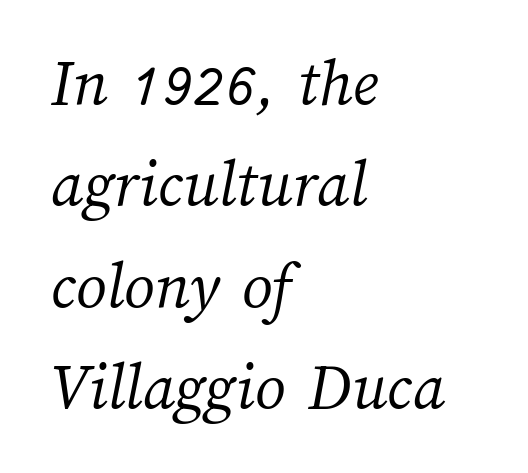
Lines of text with bare space underneath. The font sits on the lighter half of the weight spectrum, regular included. Compared with typical body copy, the letter spacing here is the same. The typesetter chose a ragged-right arrangement here.
